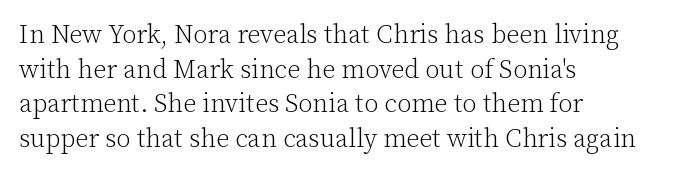
Q: Is the text bold? A: No.
Q: Is the text italic (slanted)? A: No, it is upright.
Q: Is the text underlined? A: No.
Q: How is the paragraph aligned? A: Left-aligned.
Q: Is the spacing between letters normal or unusually wide? A: Normal.
Q: Is the spacing between lines tight, normal or loose? A: Normal.
